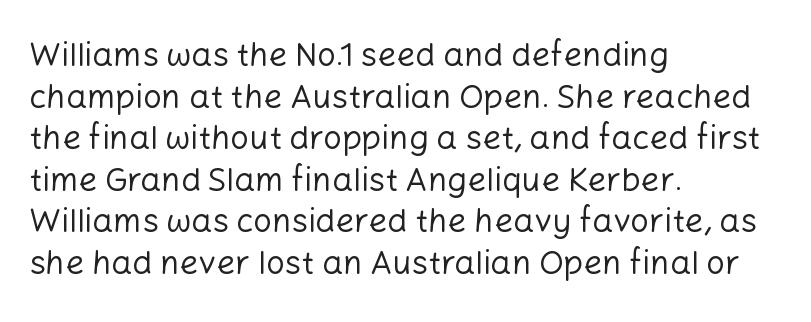
The weight would be labelled regular, book, light, or lighter still. These lines keep a tight, regular rhythm from letter to letter. The rendering uses natural spacing where letterforms have individual widths. A bare baseline throughout the passage. The typesetter chose a ragged-right arrangement here. The font's upright variant was chosen for this text.
